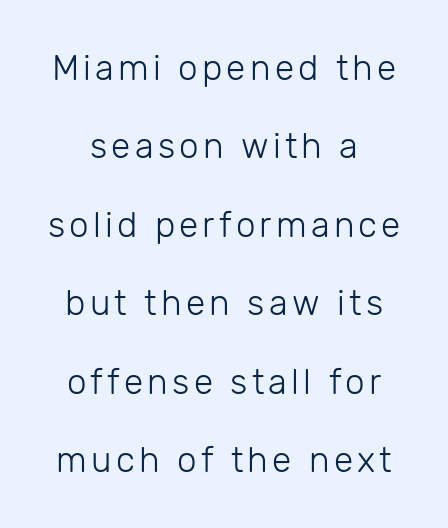
Q: Is the text bold? A: No.
Q: Is the text italic (slanted)? A: No, it is upright.
Q: Is the typeface a serif or a sans-serif typeface? A: Sans-serif.
Q: Is the text underlined? A: No.
Q: Is the spacing between lines tight, normal or loose? A: Loose.
Q: Width (condensed, normal, or wide)? A: Normal.
Q: Stroke contrast? A: Low.
Q: x-height? A: Medium.
Q: Monospaced? A: No.
